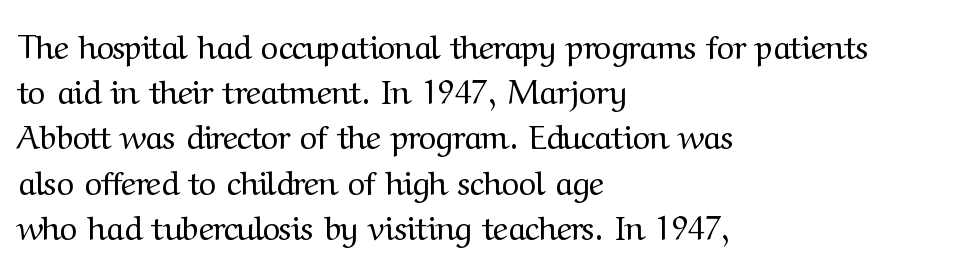
{"serif": "yes", "italic": "no", "bold": "no", "weight": "regular", "width": "normal", "stroke_contrast": "medium", "x_height": "medium", "monospaced": "no", "underline": "no", "align": "left", "line_spacing": "normal", "line_spacing_ratio": 1.37, "letter_spacing": "normal", "letter_spacing_em": 0.0, "glyph_px": 33}
